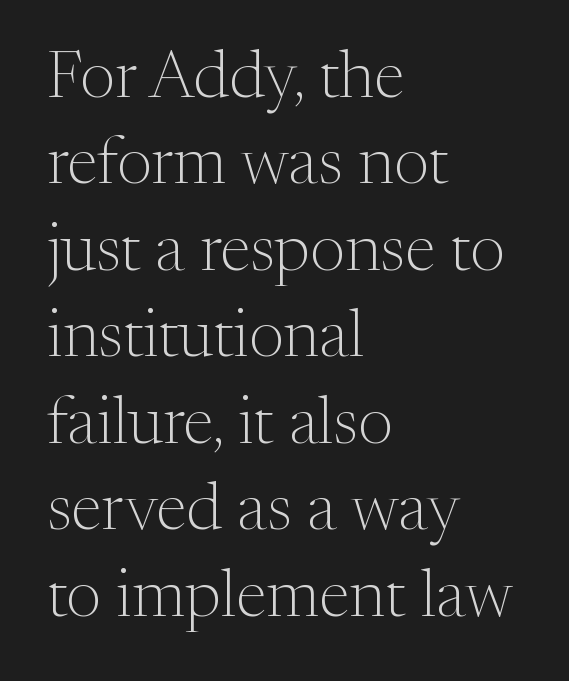
Q: Is the text bold? A: No.
Q: Is the text italic (slanted)? A: No, it is upright.
Q: Is the typeface a serif or a sans-serif typeface? A: Serif.
Q: Is the text underlined? A: No.
Q: How is the paragraph aligned? A: Left-aligned.
Q: Is the spacing between letters normal or unusually wide? A: Normal.
Q: Is the spacing between lines tight, normal or loose? A: Normal.
Q: Width (condensed, normal, or wide)? A: Normal.
Q: Stroke contrast? A: Medium.
Q: x-height? A: Medium.
Q: Monospaced? A: No.
